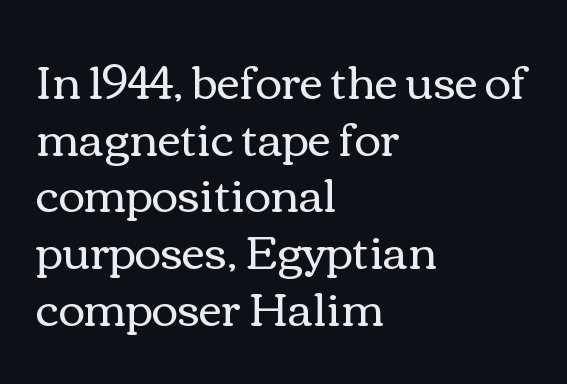
{"italic": "no", "bold": "no", "weight": "regular", "width": "wide", "stroke_contrast": "medium", "x_height": "medium", "monospaced": "no", "underline": "no", "align": "left", "line_spacing": "normal", "line_spacing_ratio": 1.26, "letter_spacing": "normal", "letter_spacing_em": 0.0, "glyph_px": 45}
